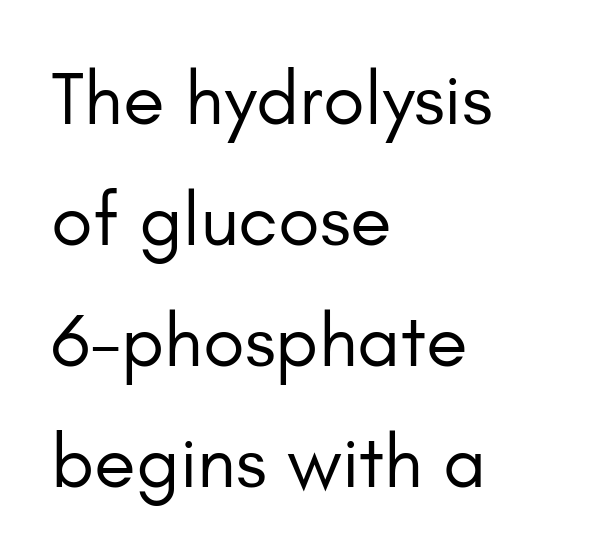
Q: Is the text bold? A: No.
Q: Is the text italic (slanted)? A: No, it is upright.
Q: Is the typeface a serif or a sans-serif typeface? A: Sans-serif.
Q: Is the text underlined? A: No.
Q: How is the paragraph aligned? A: Left-aligned.
Q: Is the spacing between letters normal or unusually wide? A: Normal.
Q: Is the spacing between lines tight, normal or loose? A: Normal.
Q: Width (condensed, normal, or wide)? A: Normal.
Q: Stroke contrast? A: Low.
Q: x-height? A: Small.
Q: Monospaced? A: No.
